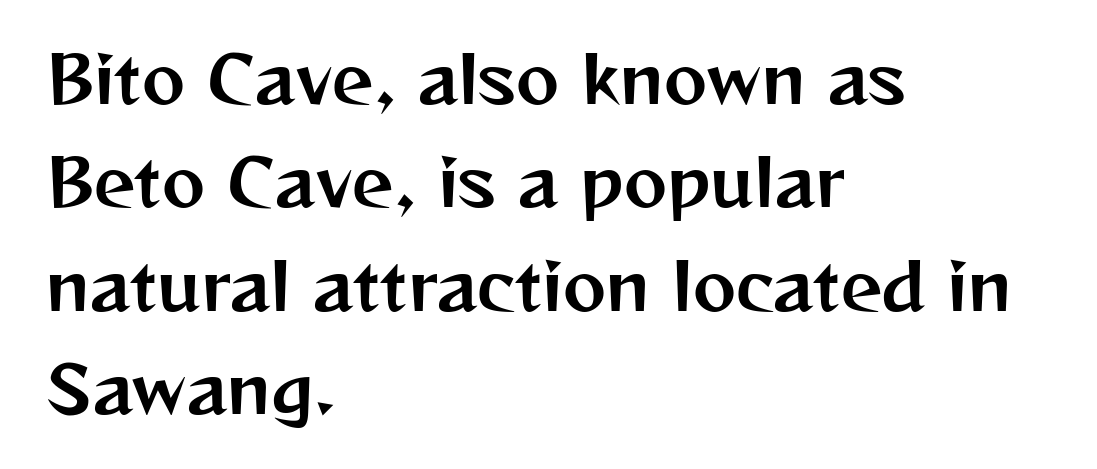
Q: Is the text italic (slanted)? A: No, it is upright.
Q: Is the typeface a serif or a sans-serif typeface? A: Sans-serif.
Q: Is the text underlined? A: No.
Q: How is the paragraph aligned? A: Left-aligned.
Q: Is the spacing between letters normal or unusually wide? A: Normal.
Q: Is the spacing between lines tight, normal or loose? A: Normal.
Q: Width (condensed, normal, or wide)? A: Normal.
Q: Stroke contrast? A: Medium.
Q: x-height? A: Medium.
Q: Monospaced? A: No.
